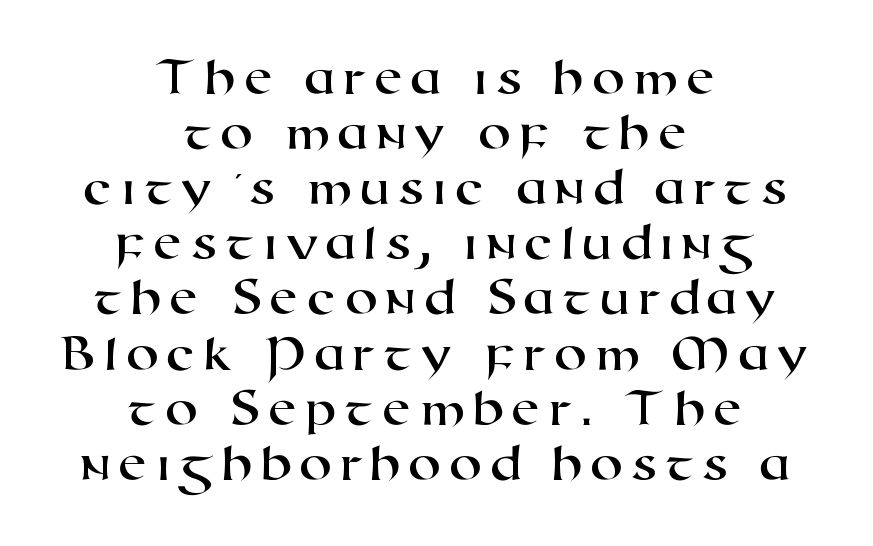
The image shows 53 px wide sans-serif type; set centered, tight line spacing (1.04x), not underlined; high stroke contrast and a medium x-height.
